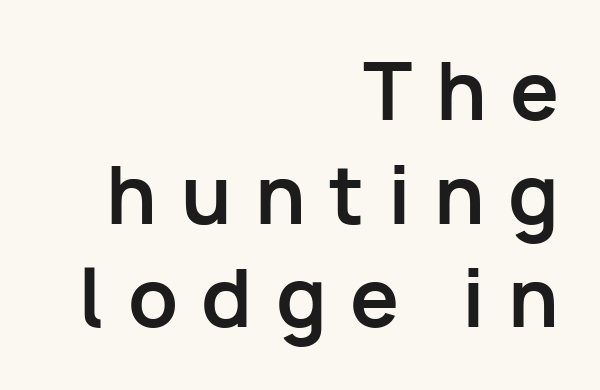
{"serif": "no", "italic": "no", "bold": "yes", "weight": "bold", "width": "normal", "stroke_contrast": "low", "x_height": "medium", "monospaced": "no", "underline": "no", "align": "right", "line_spacing": "normal", "line_spacing_ratio": 1.33, "letter_spacing": "wide", "letter_spacing_em": 0.3, "glyph_px": 78}
